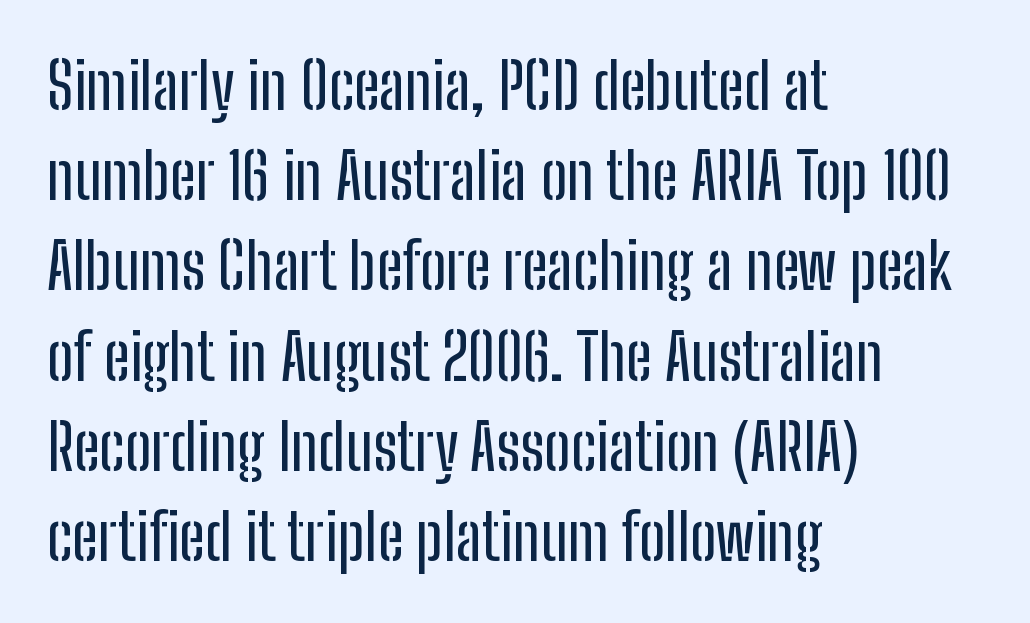
Q: Is the text italic (slanted)? A: No, it is upright.
Q: Is the typeface a serif or a sans-serif typeface? A: Sans-serif.
Q: Is the text underlined? A: No.
Q: How is the paragraph aligned? A: Left-aligned.
Q: Is the spacing between letters normal or unusually wide? A: Normal.
Q: Is the spacing between lines tight, normal or loose? A: Normal.
Q: Width (condensed, normal, or wide)? A: Condensed.
Q: Stroke contrast? A: Low.
Q: x-height? A: Medium.
Q: Monospaced? A: No.
